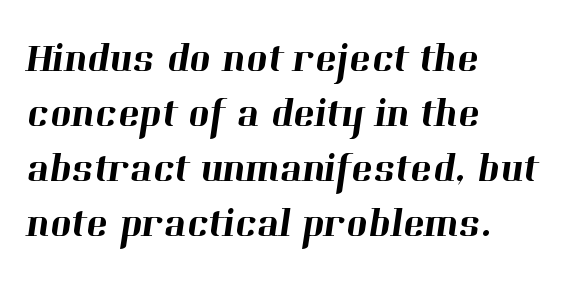
The rows are spaced the way most documents space them. The zone under the glyphs is completely vacant. What kind of face is this? One with serifs. The text block is weighted toward the left margin, trailing off unevenly rightward. The face used here is proportionally spaced, like ordinary book or web type. Nothing unusual about the tracking: characters are spaced as the font intends.
